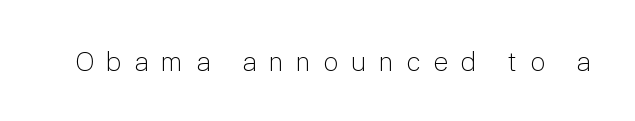
{"italic": "no", "bold": "no", "underline": "no", "letter_spacing": "wide", "letter_spacing_em": 0.45, "glyph_px": 27}
